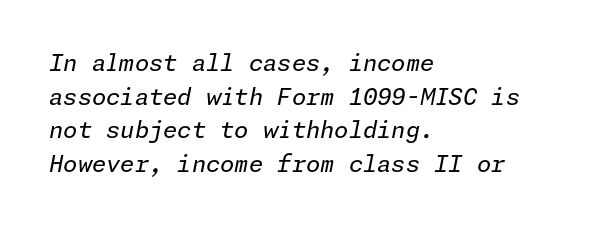
Q: Is the text bold? A: No.
Q: Is the text italic (slanted)? A: Yes, it leans right by about 11 degrees.
Q: Is the text underlined? A: No.
Q: How is the paragraph aligned? A: Left-aligned.
Q: Is the spacing between letters normal or unusually wide? A: Normal.
Q: Is the spacing between lines tight, normal or loose? A: Normal.
